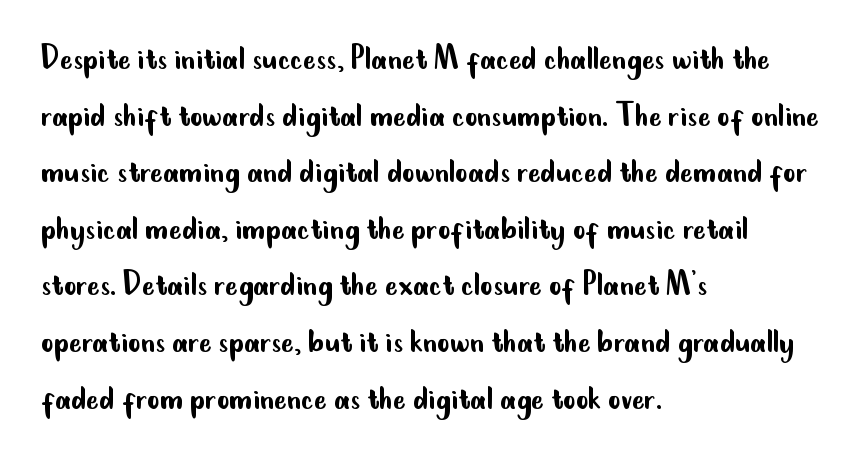
This is roman type, the default non-slanted kind. Summary of weight: not heavy and not bold. Each row of text sits above clean, open space. Note the varied advance widths — an 'i' is clearly narrower than an 'm'. A classic flush-left, rag-right setting is used for this passage.
